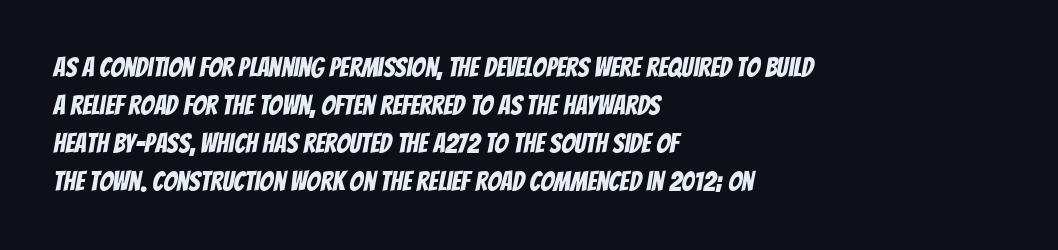
Q: Is the text underlined? A: No.
Q: How is the paragraph aligned? A: Left-aligned.
Q: Is the spacing between letters normal or unusually wide? A: Normal.
Q: Is the spacing between lines tight, normal or loose? A: Normal.
